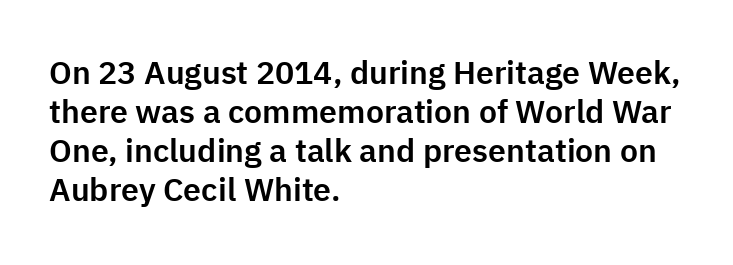
The passage shown is typed in a proportional face where columns would drift. Italic: no, the glyphs are upright roman. Lines of text with bare space underneath. Compared with a centered layout, this one pins lines to the left instead. Nothing sits at the stroke ends, so this counts as sans-serif. The rendering keeps characters at their native spacing.
